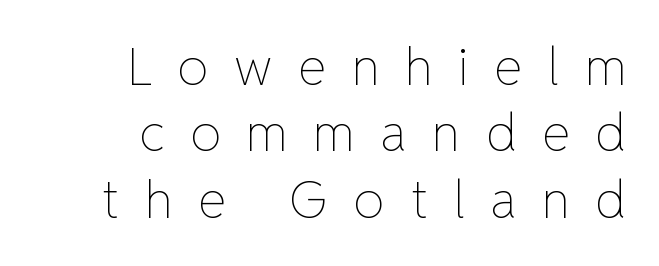
Q: Is the text bold? A: No.
Q: Is the text italic (slanted)? A: No, it is upright.
Q: Is the text underlined? A: No.
Q: How is the paragraph aligned? A: Right-aligned.
Q: Is the spacing between letters normal or unusually wide? A: Unusually wide.
Q: Is the spacing between lines tight, normal or loose? A: Normal.
Q: Width (condensed, normal, or wide)? A: Normal.
Q: Stroke contrast? A: Low.
Q: x-height? A: Medium.
Q: Monospaced? A: No.
